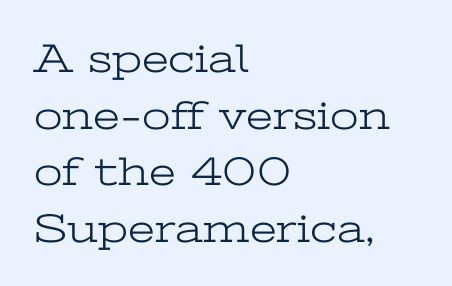
The font family rendered here belongs to the serif group. The designer left line spacing at the default. The rag falls on the right side of this text block. Honestly, the letter spacing is just normal — you wouldn't notice it. Rule under the text: the space is simply empty. These lines are rendered in a variable-pitch font.
